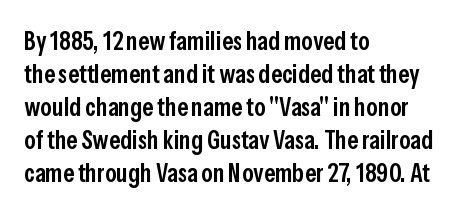
The image shows 26 px text type, upright; set left-aligned, normal line spacing (1.27x), normal letter spacing, not underlined.
